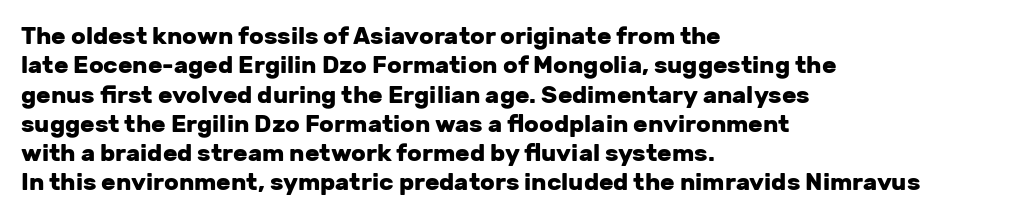
Q: Is the text bold? A: Yes.
Q: Is the text italic (slanted)? A: No, it is upright.
Q: Is the text underlined? A: No.
Q: How is the paragraph aligned? A: Left-aligned.
Q: Is the spacing between letters normal or unusually wide? A: Normal.
